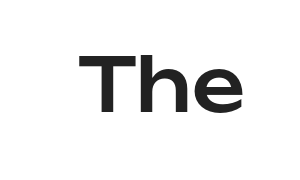
{"serif": "no", "italic": "no", "width": "normal", "stroke_contrast": "low", "x_height": "medium", "monospaced": "no", "underline": "no", "letter_spacing": "normal", "letter_spacing_em": 0.0, "glyph_px": 74}
